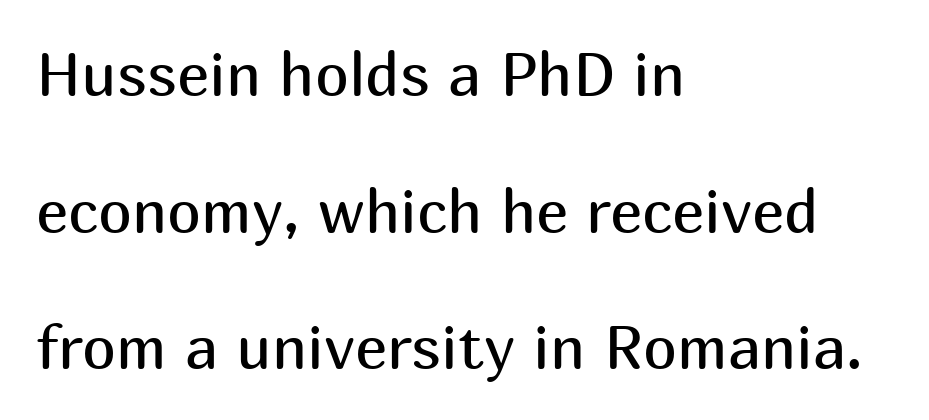
Grotesque or geometric, the face here clearly has no serifs. The gap between lines stays unmarked. This is not heavy type; no bold has been used. Unlike italic type, these characters show no tilt at all. What's the leading like? Stretched, with rows far apart.
